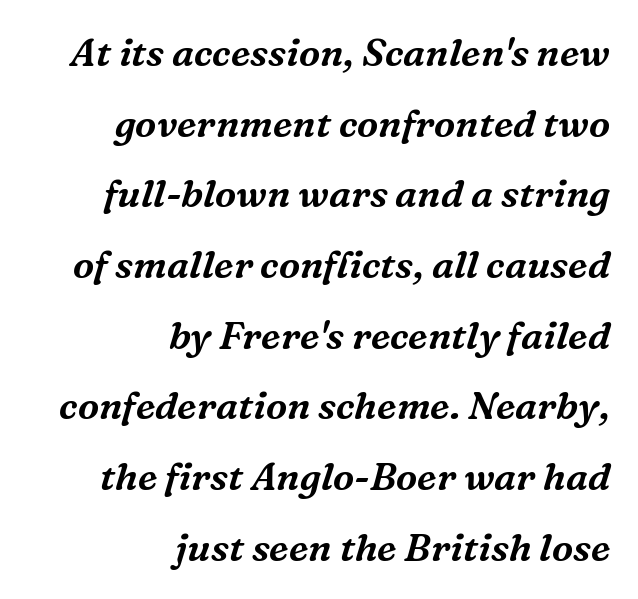
{"serif": "yes", "italic": "yes", "lean": "right", "slant_degrees": 16, "width": "normal", "stroke_contrast": "medium", "x_height": "medium", "monospaced": "no", "underline": "no", "align": "right", "line_spacing_ratio": 1.86, "letter_spacing": "normal", "letter_spacing_em": 0.0, "glyph_px": 38}
